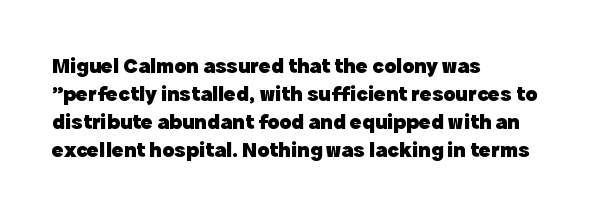
Q: Is the text bold? A: Yes.
Q: Is the text italic (slanted)? A: No, it is upright.
Q: Is the text underlined? A: No.
Q: How is the paragraph aligned? A: Left-aligned.
Q: Is the spacing between letters normal or unusually wide? A: Normal.
Q: Is the spacing between lines tight, normal or loose? A: Normal.
